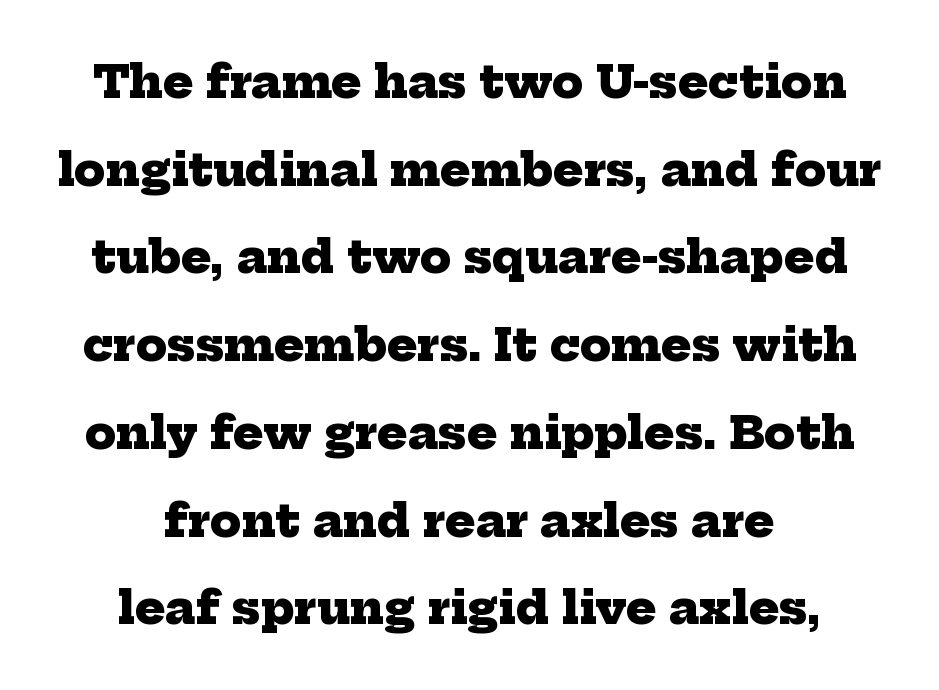
{"serif": "yes", "bold": "yes", "weight": "heavy", "width": "normal", "stroke_contrast": "low", "x_height": "medium", "monospaced": "no", "underline": "no", "align": "center", "line_spacing": "loose", "line_spacing_ratio": 1.95, "letter_spacing": "normal", "letter_spacing_em": 0.0, "glyph_px": 45}
